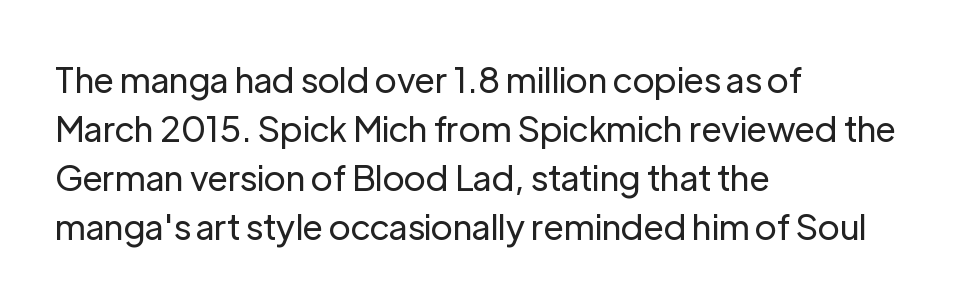
Q: Is the text bold? A: No.
Q: Is the text italic (slanted)? A: No, it is upright.
Q: Is the typeface a serif or a sans-serif typeface? A: Sans-serif.
Q: Is the text underlined? A: No.
Q: How is the paragraph aligned? A: Left-aligned.
Q: Is the spacing between letters normal or unusually wide? A: Normal.
Q: Is the spacing between lines tight, normal or loose? A: Normal.
Q: Width (condensed, normal, or wide)? A: Normal.
Q: Stroke contrast? A: Low.
Q: x-height? A: Medium.
Q: Monospaced? A: No.
